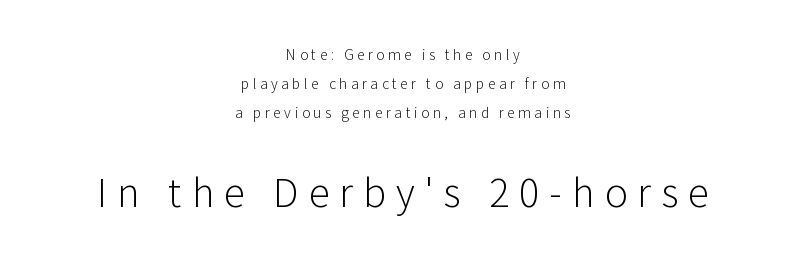
Nothing sits at the stroke ends, so this counts as sans-serif. Italic? Not at all — the glyphs are vertical. The gap between lines stays unmarked. Letter spacing: wide.
